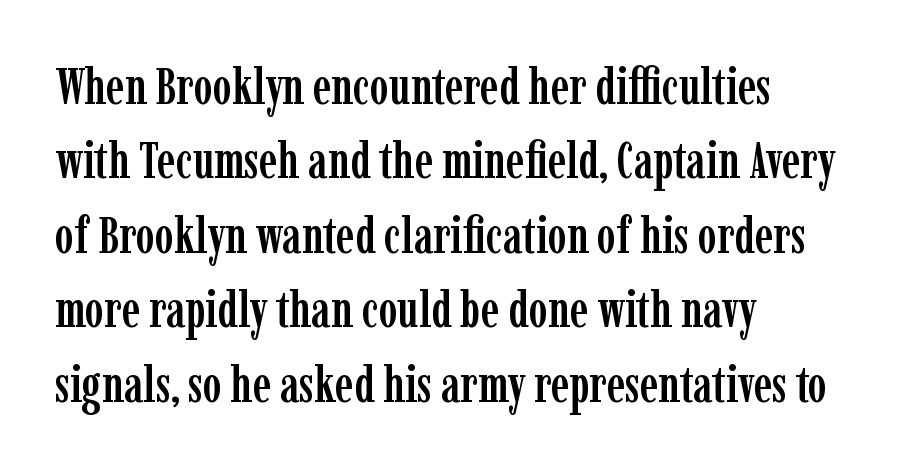
Q: Is the text italic (slanted)? A: No, it is upright.
Q: Is the typeface a serif or a sans-serif typeface? A: Serif.
Q: Is the text underlined? A: No.
Q: How is the paragraph aligned? A: Left-aligned.
Q: Is the spacing between letters normal or unusually wide? A: Normal.
Q: Is the spacing between lines tight, normal or loose? A: Normal.
Q: Width (condensed, normal, or wide)? A: Condensed.
Q: Stroke contrast? A: Low.
Q: x-height? A: Medium.
Q: Monospaced? A: No.
